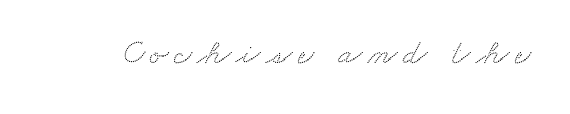
{"serif": "yes", "width": "wide", "stroke_contrast": "medium", "x_height": "small", "monospaced": "no", "underline": "no", "glyph_px": 35}
